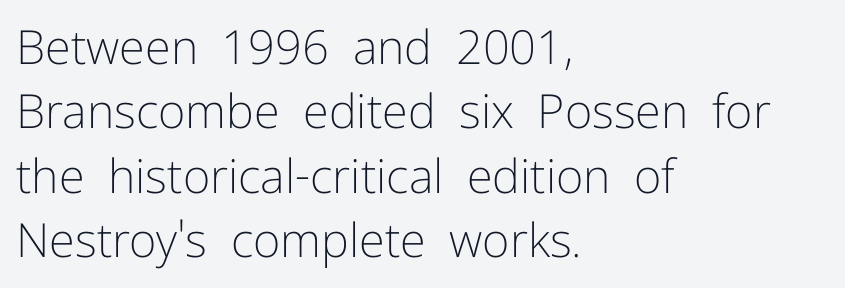
The image shows 47 px light sans-serif type, upright; set left-aligned, normal line spacing (1.37x), normal letter spacing, not underlined; low stroke contrast and a medium x-height.
